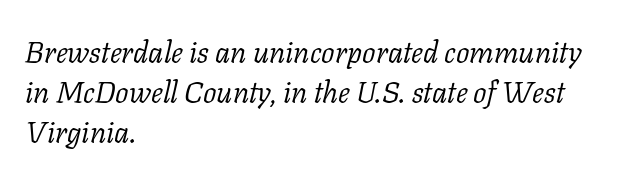
{"serif": "yes", "italic": "yes", "lean": "right", "slant_degrees": 11, "bold": "no", "weight": "light", "width": "normal", "stroke_contrast": "low", "x_height": "medium", "monospaced": "no", "underline": "no", "align": "left", "line_spacing": "normal", "line_spacing_ratio": 1.34, "letter_spacing": "normal", "letter_spacing_em": 0.0, "glyph_px": 30}
